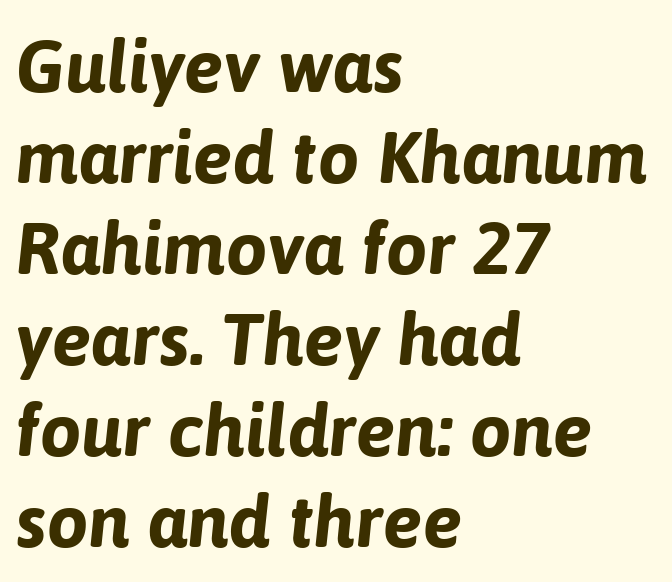
Looking at the ascenders, they clearly lean. Set as a true bold cut, around the 700 mark. Proportional: the letters do not fall into vertical columns. Nobody touched the tracking dial on this one. Check under the words: just untouched page. The lines in this sample share a left origin and differ only in where they stop.
